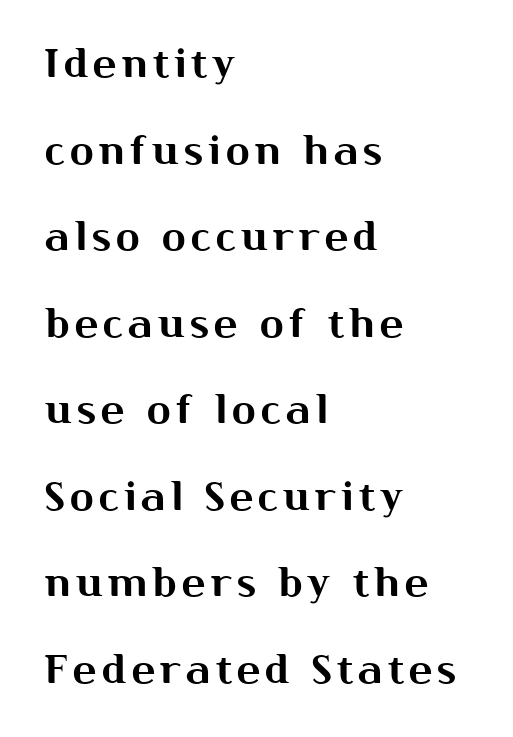
Check the space under the baseline: it is left empty. A classic flush-left, rag-right setting is used for this passage. The face used here is proportionally spaced, like ordinary book or web type. Stroke terminals: plain, sans-serif. You can tell it's not italic because the verticals are truly vertical.
